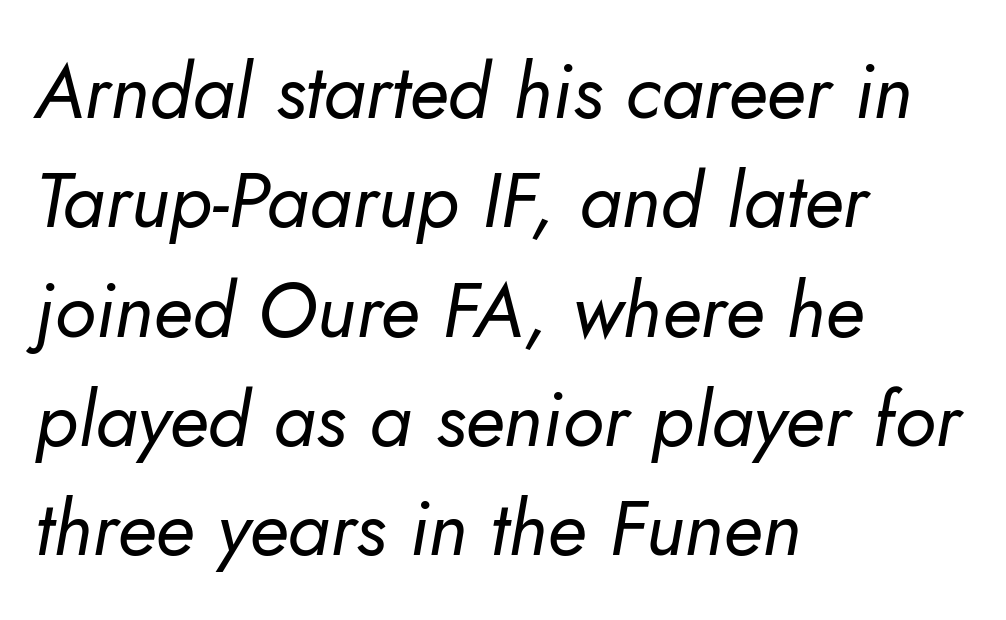
Q: Is the text bold? A: No.
Q: Is the text italic (slanted)? A: Yes, it leans right by about 10 degrees.
Q: Is the text underlined? A: No.
Q: How is the paragraph aligned? A: Left-aligned.
Q: Is the spacing between letters normal or unusually wide? A: Normal.
Q: Is the spacing between lines tight, normal or loose? A: Normal.
Q: Width (condensed, normal, or wide)? A: Normal.
Q: Stroke contrast? A: Low.
Q: x-height? A: Small.
Q: Monospaced? A: No.
